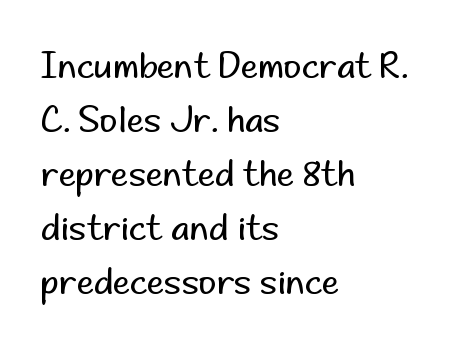
{"serif": "no", "italic": "no", "bold": "no", "weight": "regular", "width": "normal", "stroke_contrast": "low", "x_height": "small", "monospaced": "no", "underline": "no", "align": "left", "line_spacing": "normal", "line_spacing_ratio": 1.54, "letter_spacing": "normal", "letter_spacing_em": 0.0, "glyph_px": 35}
